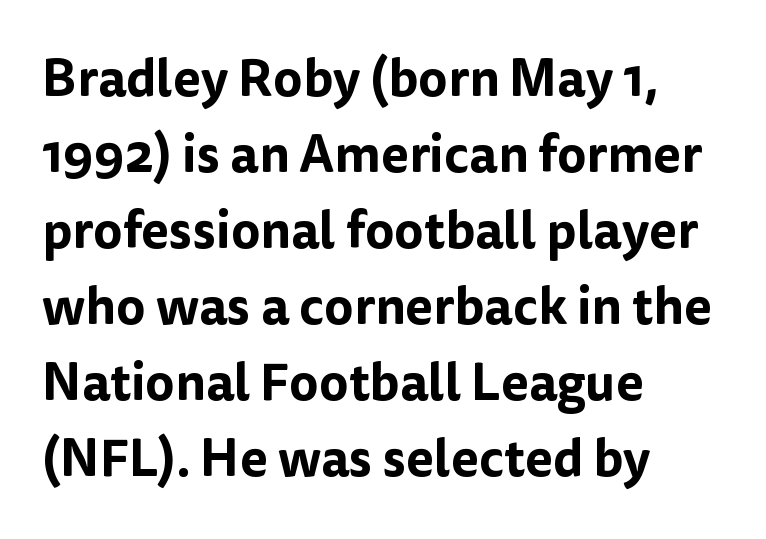
The vertical gap from one line to the next is medium. Nothing unusual about the tracking: characters are spaced as the font intends. The rendering uses natural spacing where letterforms have individual widths. The gap between lines stays unmarked. Regarding serifs, this sample does without them.
